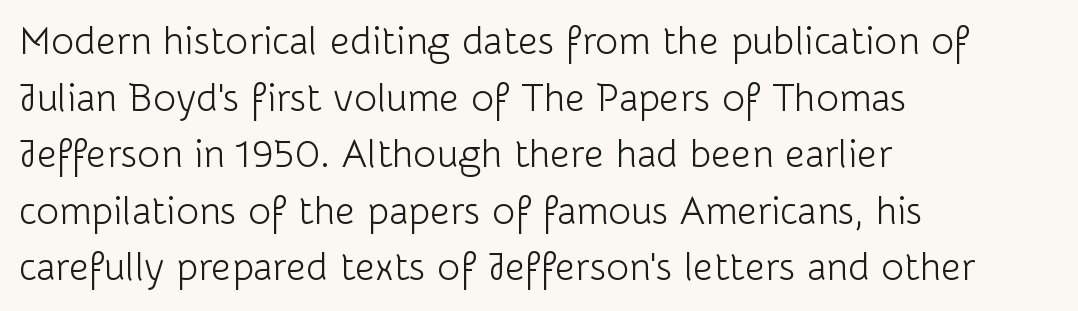
Each line starts at the same left margin while the right side varies. On a weight scale, this lands at 450 or below. A bare baseline throughout the passage. The space between consecutive lines is moderate. The line texture is even and compact thanks to regular tracking. Here the designer chose a conventional face with non-uniform glyph widths.
